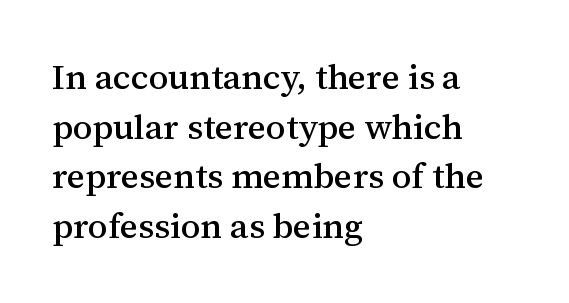
Quick note: underline off. Tracking here is standard; glyphs follow each other at the usual distance. A typesetter would call this proportional, since set widths differ per character. You can tell it's not italic because the verticals are truly vertical.
